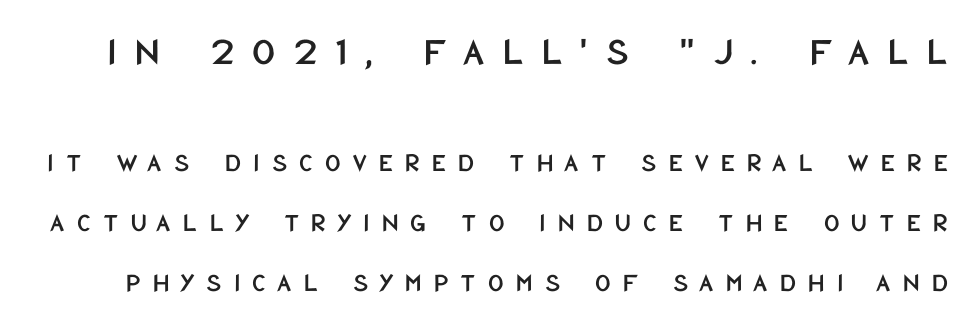
The image shows 40 px condensed sans-serif type, upright; set loose line spacing (2.21x), unusually wide letter spacing (+0.45 em), not underlined; the first (top) block is 1.48x larger; low stroke contrast and a large x-height.
